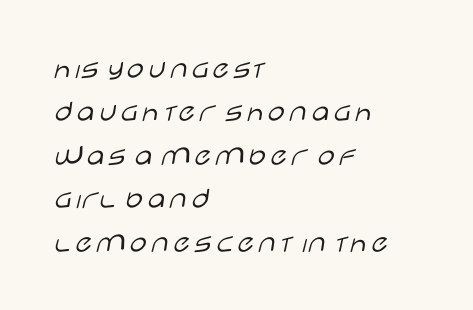
{"serif": "no", "bold": "no", "weight": "light", "width": "wide", "stroke_contrast": "low", "x_height": "large", "monospaced": "no", "underline": "no", "align": "left", "line_spacing": "normal", "line_spacing_ratio": 1.4, "letter_spacing": "normal", "letter_spacing_em": 0.0, "glyph_px": 31}
